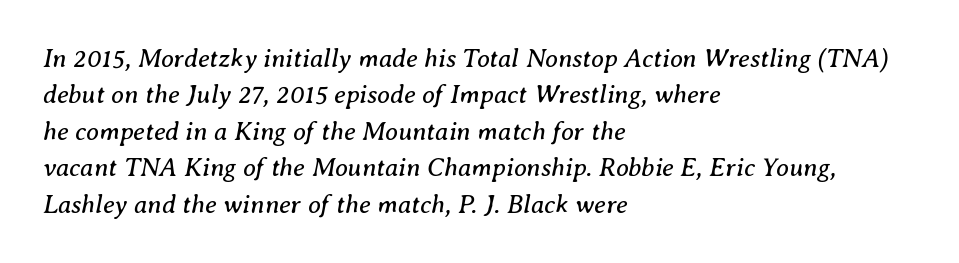
Q: Is the text bold? A: No.
Q: Is the text italic (slanted)? A: Yes, it leans right by about 8 degrees.
Q: Is the text underlined? A: No.
Q: How is the paragraph aligned? A: Left-aligned.
Q: Is the spacing between letters normal or unusually wide? A: Normal.
Q: Is the spacing between lines tight, normal or loose? A: Normal.
